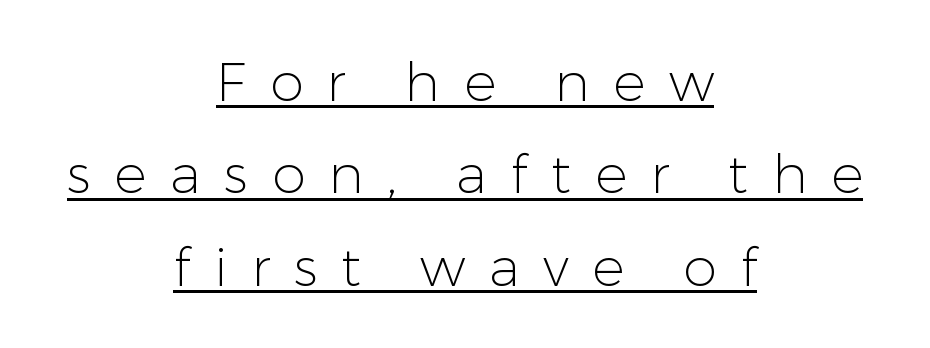
The tracking reads as deliberately expanded to a designer's eye. In CSS terms this would be text-align: center. Proportional: the letters do not fall into vertical columns. Is there an underline? Yes — a line sits under the letters.
